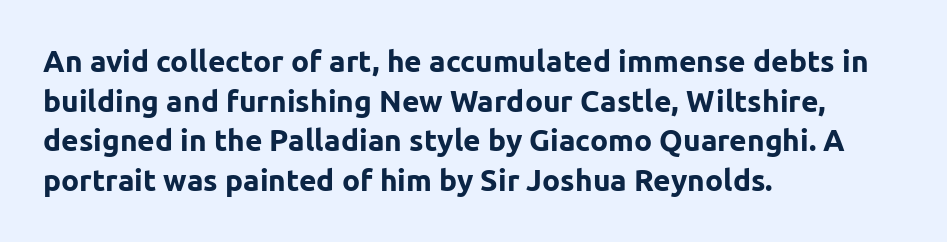
Plenty of ink on the page — the face is bold. The letters stand straight up with perfectly vertical stems. The letters carry no serifs — their stems end cleanly without finishing strokes. Is the letter spacing exaggerated? No — it looks like the ordinary default. Line spacing here is normal.
